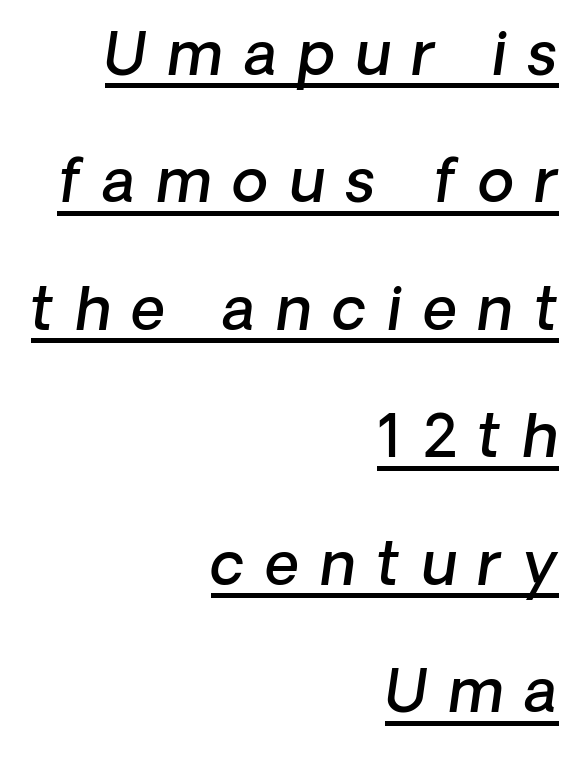
The image shows 59 px semibold sans-serif type; set right-aligned, loose line spacing (2.16x), unusually wide letter spacing (+0.36 em), underlined; low stroke contrast and a medium x-height.
